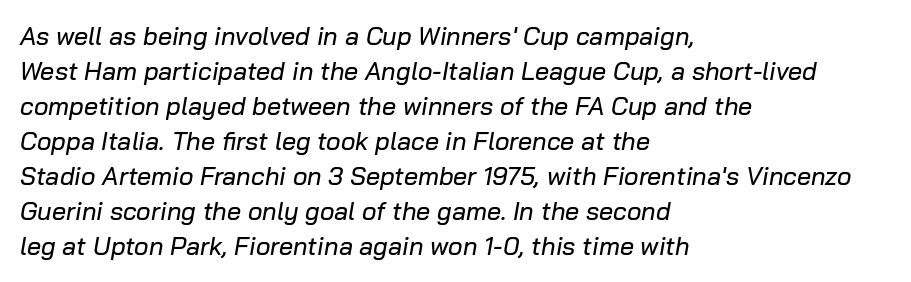
Q: Is the text italic (slanted)? A: Yes, it leans right by about 10 degrees.
Q: Is the text underlined? A: No.
Q: How is the paragraph aligned? A: Left-aligned.
Q: Is the spacing between letters normal or unusually wide? A: Normal.
Q: Is the spacing between lines tight, normal or loose? A: Normal.
